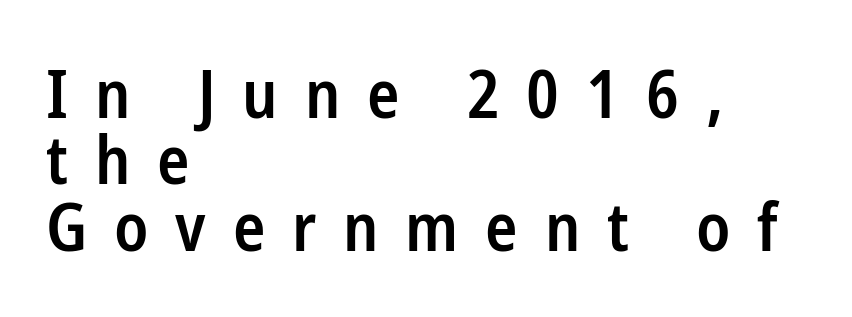
The image shows 67 px semibold, condensed sans-serif type, upright; set left-aligned, tight line spacing (0.99x), unusually wide letter spacing (+0.4 em), not underlined; low stroke contrast and a medium x-height.
